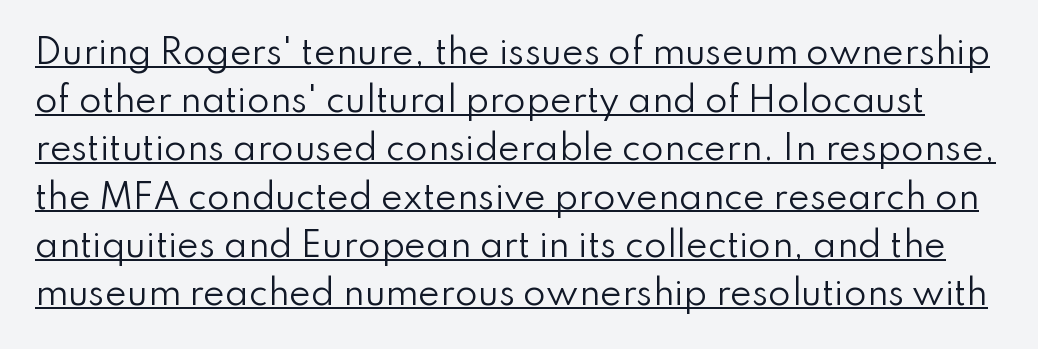
{"serif": "no", "italic": "no", "bold": "no", "weight": "regular", "width": "normal", "stroke_contrast": "low", "x_height": "small", "monospaced": "no", "underline": "yes", "line_spacing": "normal", "line_spacing_ratio": 1.46, "letter_spacing": "normal", "letter_spacing_em": 0.0, "glyph_px": 33}
